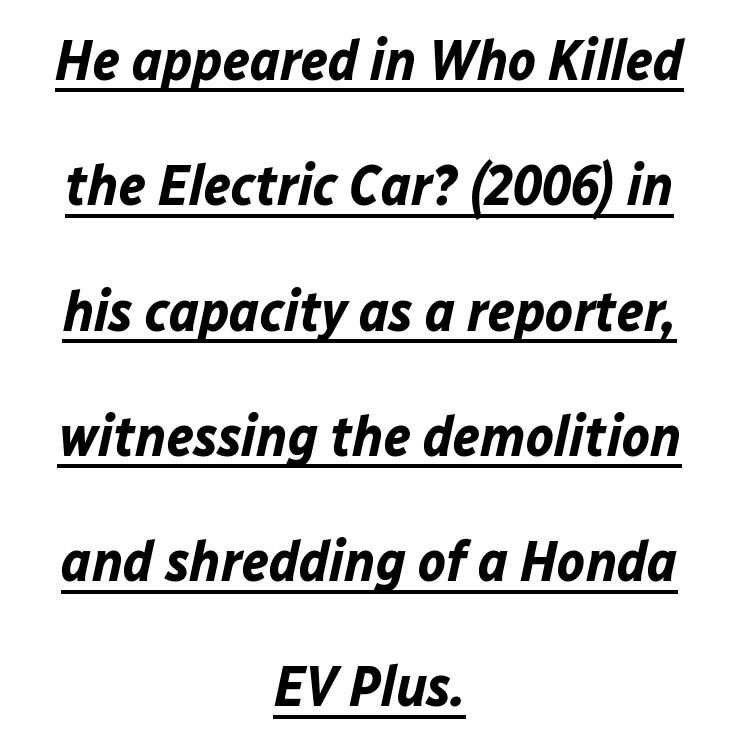
Q: Is the text bold? A: Yes.
Q: Is the text italic (slanted)? A: Yes, it leans right by about 12 degrees.
Q: Is the text underlined? A: Yes.
Q: How is the paragraph aligned? A: Centered.
Q: Is the spacing between letters normal or unusually wide? A: Normal.
Q: Is the spacing between lines tight, normal or loose? A: Loose.
Q: Width (condensed, normal, or wide)? A: Normal.
Q: Stroke contrast? A: Low.
Q: x-height? A: Medium.
Q: Monospaced? A: No.
